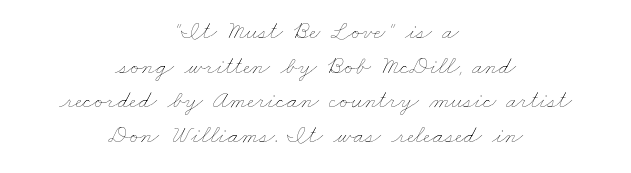
Notice how descenders clear the ascenders below comfortably — that's standard leading. A quiet, ordinary-to-light weight characterises the typeface. Nobody drew a line under any word here. This sample uses plain, unmodified letter spacing.
